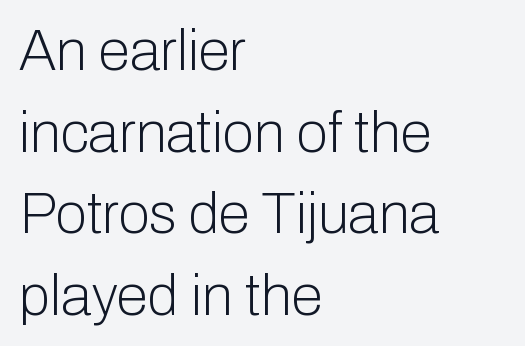
The image shows 57 px light sans-serif type, upright; set left-aligned, normal line spacing (1.43x), normal letter spacing, not underlined; low stroke contrast and a medium x-height.
